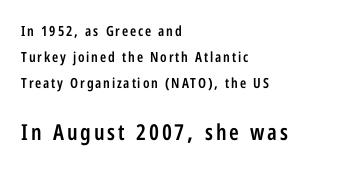
{"italic": "no", "bold": "semi", "underline": "no", "align": "left", "line_spacing_ratio": 1.85, "larger_block": "second", "size_ratio": 1.57, "glyph_px": 22}
